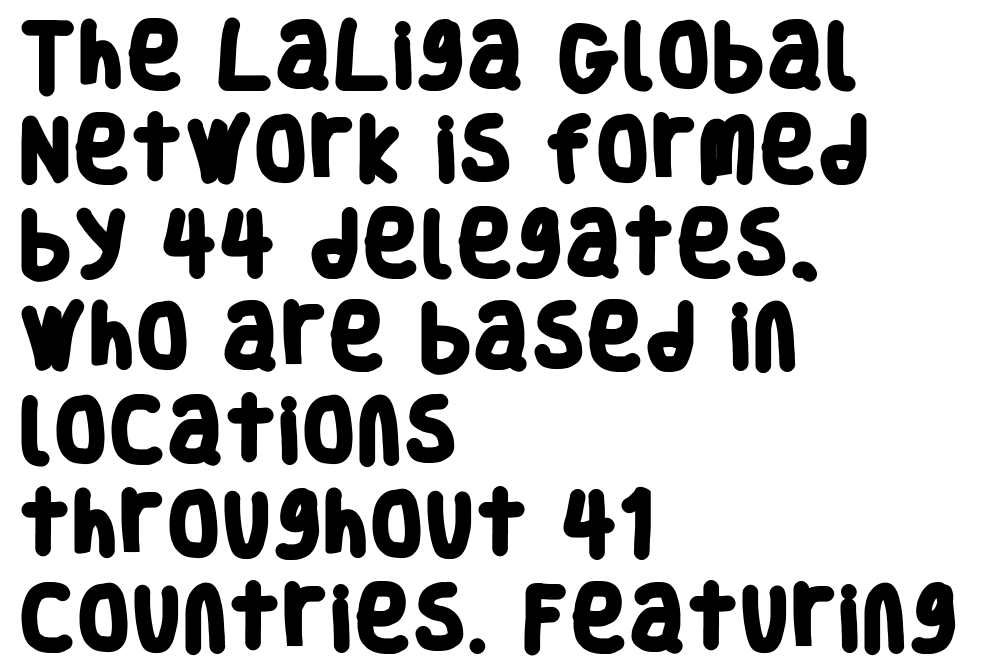
{"serif": "no", "bold": "yes", "weight": "heavy", "width": "condensed", "stroke_contrast": "low", "x_height": "large", "monospaced": "no", "underline": "no", "align": "left", "line_spacing": "normal", "line_spacing_ratio": 1.34, "letter_spacing": "normal", "letter_spacing_em": 0.0, "glyph_px": 70}
